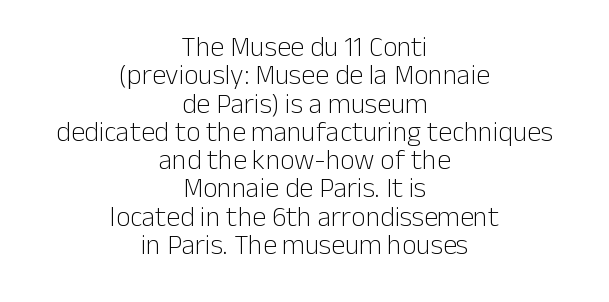
Is there any slant? The stems are plumb. The typeface chosen for these lines omits serifs. Is this a heavy cut? Hardly; it is regular or lighter. Check under the words: just untouched page. Does the leading feel generous? Not at all — it's pinched. Glyph-to-glyph distance matches everyday printed text.
